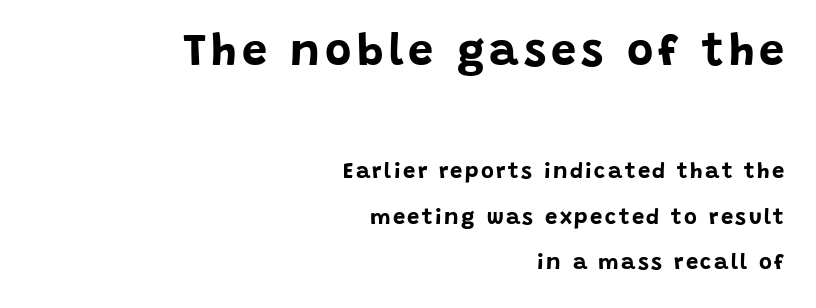
Q: Is the text bold? A: Yes.
Q: Is the text italic (slanted)? A: No, it is upright.
Q: Is the typeface a serif or a sans-serif typeface? A: Sans-serif.
Q: Is the text underlined? A: No.
Q: How is the paragraph aligned? A: Right-aligned.
Q: Is the spacing between lines tight, normal or loose? A: Loose.
Q: Which block of text is set in a larger size, the first (top) or the second (bottom)? A: The first (top) one.
Q: Width (condensed, normal, or wide)? A: Normal.
Q: Stroke contrast? A: Low.
Q: x-height? A: Large.
Q: Monospaced? A: No.
